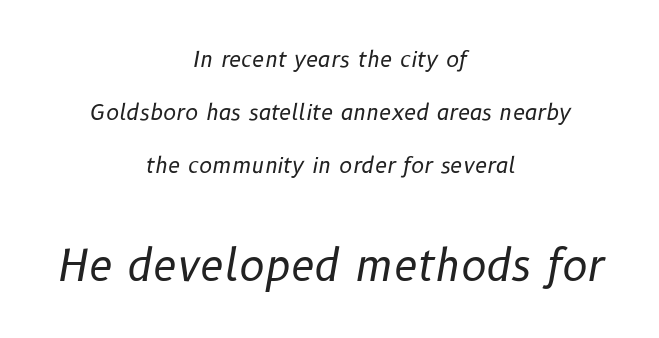
Compared with typical body copy, the letter spacing here is the same. This sample has the flowing, uneven cadence of proportional lettering. Reading down the block, each line starts at a different indent, mirrored at its end. The rendering enlarges the type as you move from the upper chunk to the lower.
